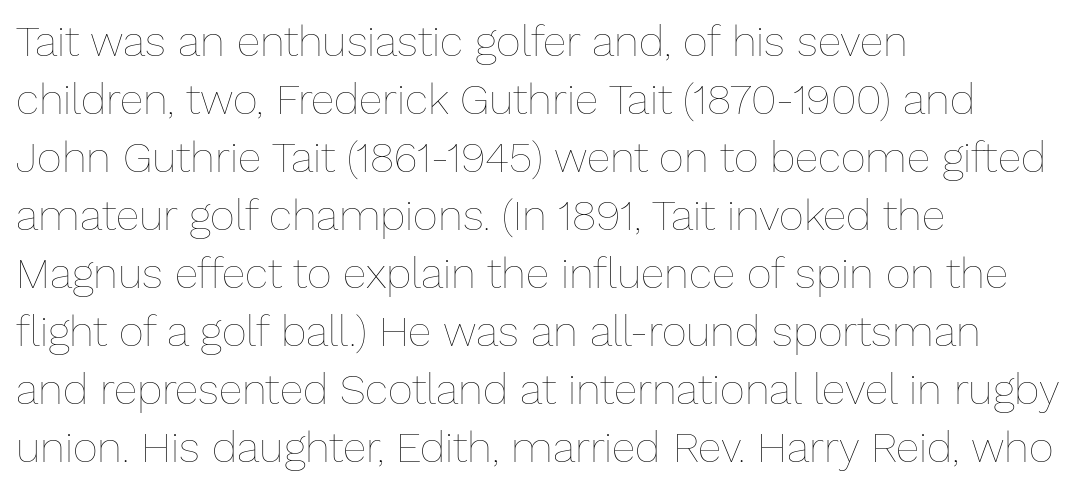
{"italic": "no", "bold": "no", "weight": "thin", "width": "normal", "stroke_contrast": "low", "x_height": "medium", "monospaced": "no", "underline": "no", "align": "left", "line_spacing": "normal", "line_spacing_ratio": 1.35, "letter_spacing": "normal", "letter_spacing_em": 0.0, "glyph_px": 43}
